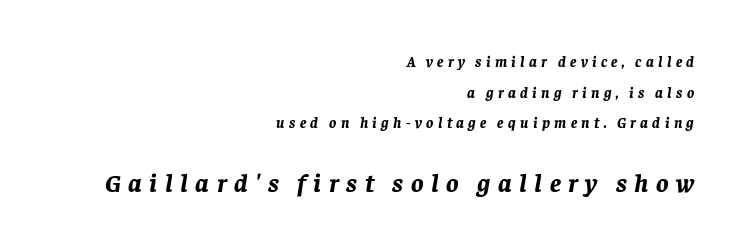
The image shows 26 px bold type, italic (leaning right); set right-aligned, loose line spacing (2.04x), unusually wide letter spacing (+0.29 em), not underlined; the second (bottom) block is 1.73x larger.
